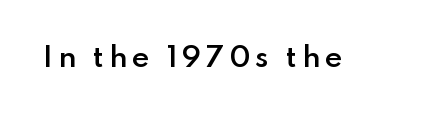
Q: Is the text bold? A: Semi-bold.
Q: Is the text italic (slanted)? A: No, it is upright.
Q: Is the text underlined? A: No.
